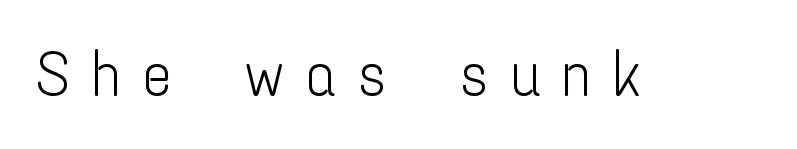
Q: Is the text bold? A: No.
Q: Is the text italic (slanted)? A: No, it is upright.
Q: Is the typeface a serif or a sans-serif typeface? A: Sans-serif.
Q: Is the text underlined? A: No.
Q: Is the spacing between letters normal or unusually wide? A: Unusually wide.
Q: Width (condensed, normal, or wide)? A: Condensed.
Q: Stroke contrast? A: Low.
Q: x-height? A: Medium.
Q: Monospaced? A: No.
